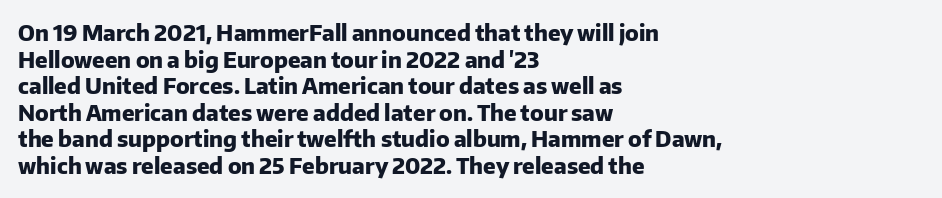
{"italic": "no", "bold": "yes", "underline": "no", "align": "left", "line_spacing_ratio": 1.21, "letter_spacing": "normal", "letter_spacing_em": 0.0, "glyph_px": 22}
